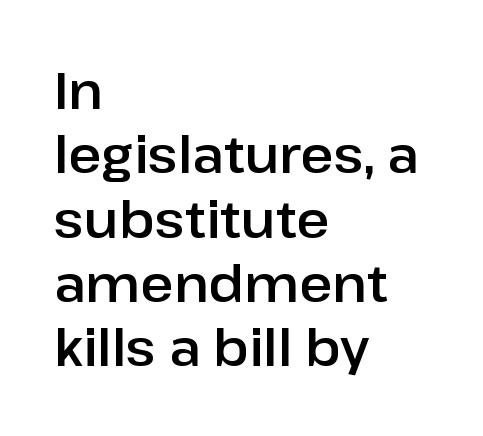
Caption: multi-line text, flush left, ragged right. The letters advance in unequal steps, a hallmark of proportional type. Notice how the stems are strictly vertical — no italics here. A clean baseline with only descenders dipping below it. The passage shown stacks its lines at a standard gap. Students, note that the glyphs here touch the page at normal intervals.
